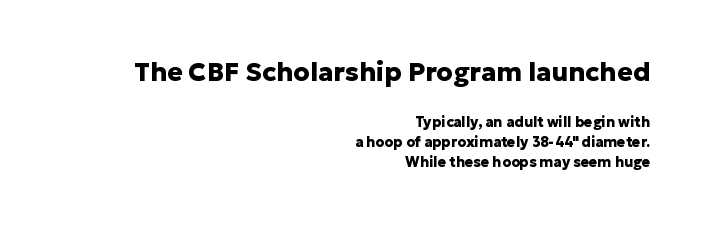
{"italic": "no", "bold": "yes", "underline": "no", "align": "right", "line_spacing": "normal", "line_spacing_ratio": 1.43, "letter_spacing": "normal", "letter_spacing_em": 0.0, "larger_block": "first", "size_ratio": 1.86, "glyph_px": 26}
